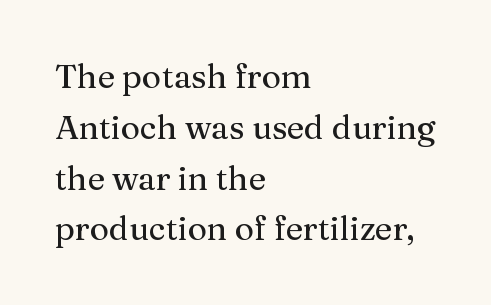
Successive baselines arrive at the customary interval. Each row of text sits above clean, open space. Honestly, the letter spacing is just normal — you wouldn't notice it. Spacing verdict: proportional, widths tailored to each character.
